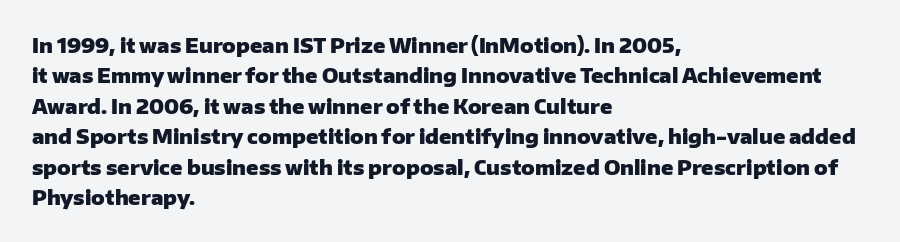
Heavy, bold letterforms. The rendering anchors every line to the left-hand side. The line-height multiplier appears to be the usual default. Style check: upright. There is no visible air inserted between adjacent glyphs. Descenders hang freely into open space.
